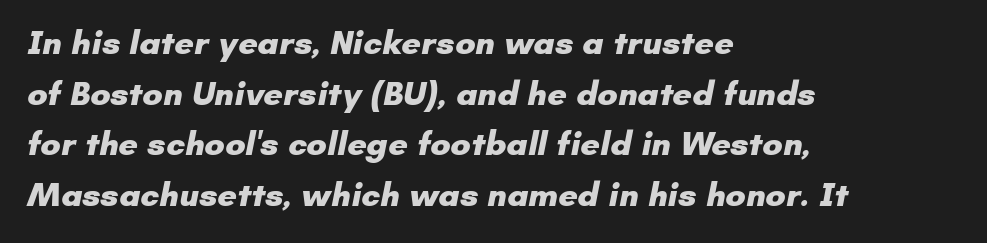
Q: Is the text bold? A: Yes.
Q: Is the typeface a serif or a sans-serif typeface? A: Sans-serif.
Q: Is the text underlined? A: No.
Q: How is the paragraph aligned? A: Left-aligned.
Q: Is the spacing between letters normal or unusually wide? A: Normal.
Q: Is the spacing between lines tight, normal or loose? A: Normal.
Q: Width (condensed, normal, or wide)? A: Normal.
Q: Stroke contrast? A: Low.
Q: x-height? A: Small.
Q: Monospaced? A: No.
